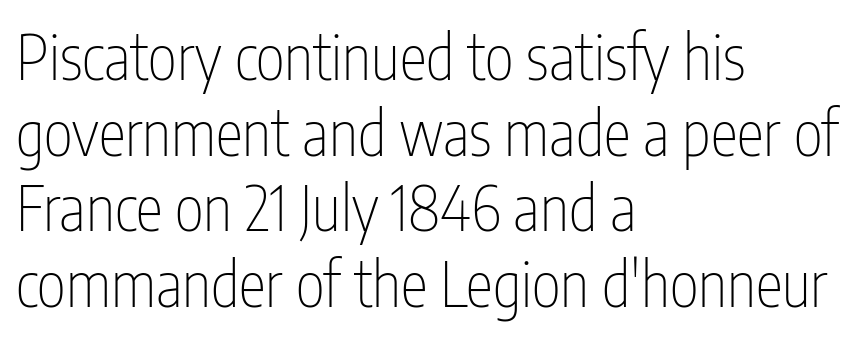
{"serif": "no", "italic": "no", "bold": "no", "weight": "thin", "width": "condensed", "stroke_contrast": "low", "x_height": "medium", "monospaced": "no", "underline": "no", "align": "left", "line_spacing_ratio": 1.22, "letter_spacing": "normal", "letter_spacing_em": 0.0, "glyph_px": 62}
